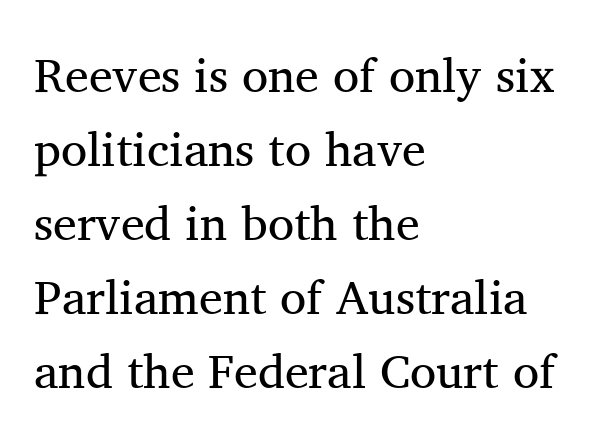
The image shows 48 px regular-weight serif type, upright; set left-aligned, normal line spacing (1.54x), normal letter spacing, not underlined; medium stroke contrast and a medium x-height.
